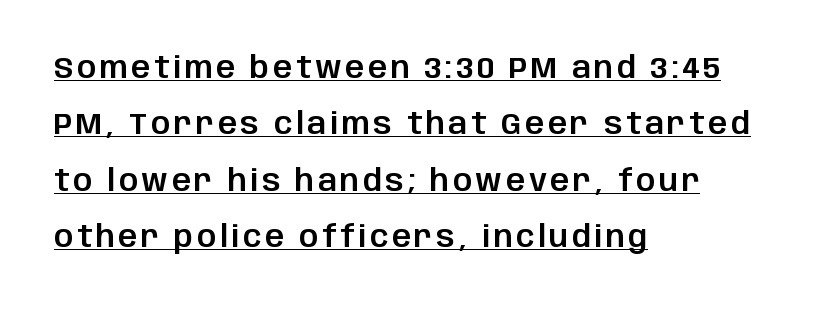
The image shows 30 px sans-serif type, upright; set left-aligned, line spacing 1.88x, underlined; low stroke contrast and a large x-height.
